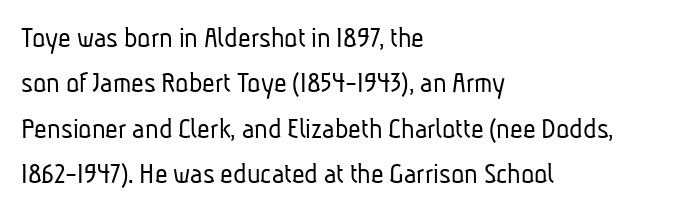
The font sits on the lighter half of the weight spectrum, regular included. Looks like regular typesetting: each glyph gets only the width it needs. Compared with typical body copy, the letter spacing here is the same. Underline: absent. The font family rendered here belongs to the sans-serif group.
